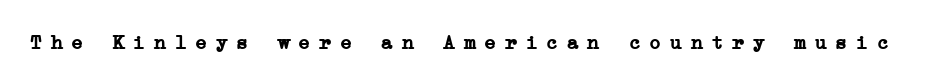
{"italic": "no", "bold": "yes", "underline": "no", "letter_spacing": "wide", "letter_spacing_em": 0.43, "glyph_px": 20}
